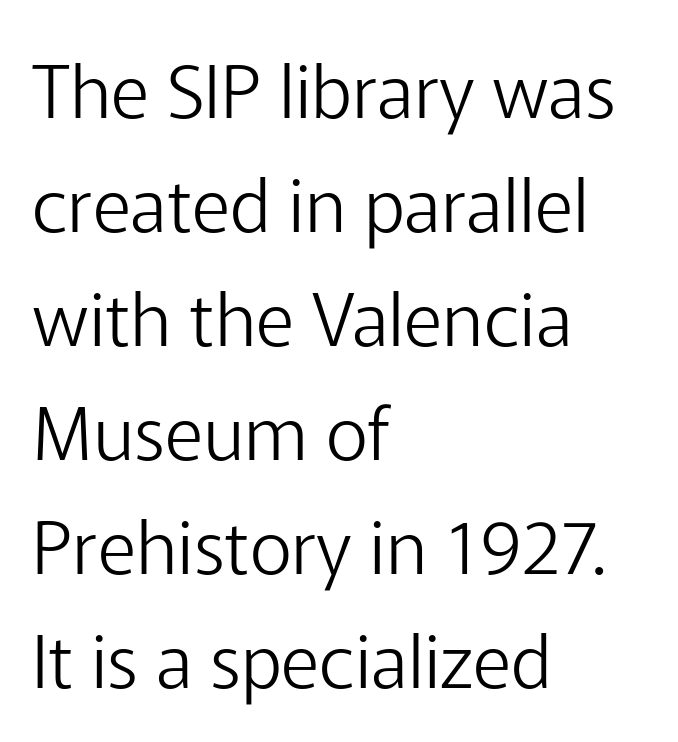
The image shows 74 px light sans-serif type, upright; set left-aligned, normal line spacing (1.54x), normal letter spacing, not underlined; low stroke contrast and a medium x-height.
